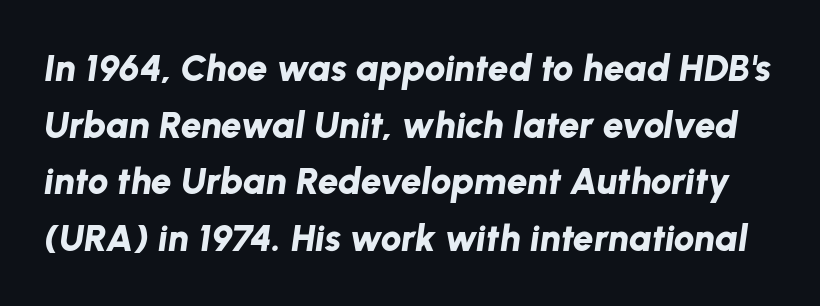
{"italic": "yes", "lean": "right", "slant_degrees": 8, "bold": "yes", "weight": "bold", "width": "normal", "stroke_contrast": "low", "x_height": "medium", "monospaced": "no", "underline": "no", "line_spacing": "normal", "line_spacing_ratio": 1.53, "letter_spacing": "normal", "letter_spacing_em": 0.0, "glyph_px": 37}
